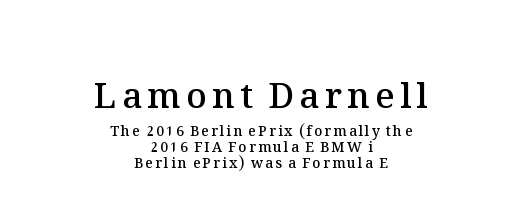
{"italic": "no", "bold": "semi", "weight": "semibold", "width": "normal", "stroke_contrast": "medium", "x_height": "medium", "monospaced": "no", "underline": "no", "align": "center", "line_spacing": "tight", "line_spacing_ratio": 1.15, "larger_block": "first", "size_ratio": 2.5, "glyph_px": 35}
